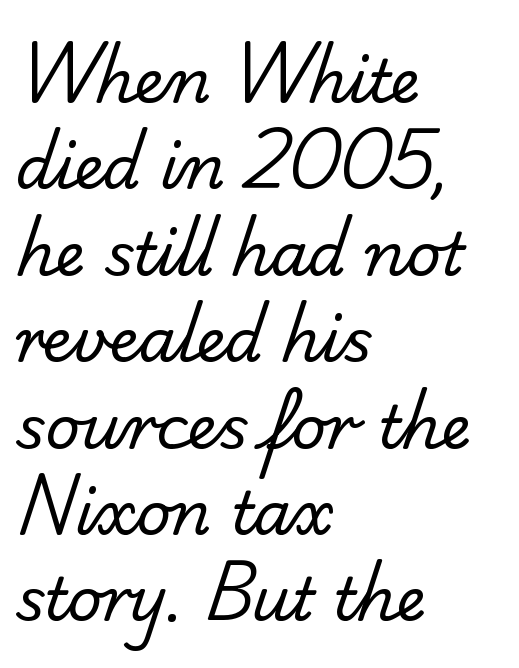
The image shows 60 px regular-weight sans-serif type; set left-aligned, normal line spacing (1.44x), normal letter spacing, not underlined; low stroke contrast and a small x-height.
